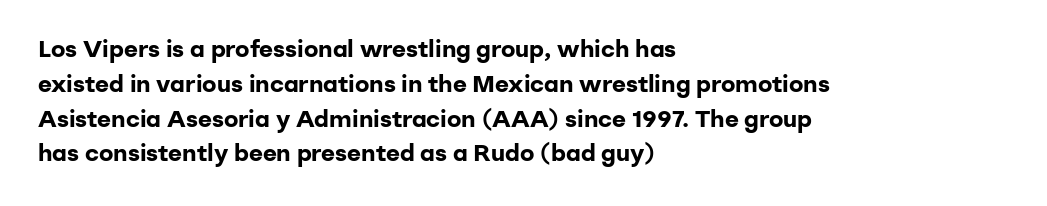
Nope, not italic — everything's standing straight. The passage shown has conventional tracking throughout. Bold? Absolutely — the strokes are thick and heavy. If you drew a ruler down the left edge, every line would touch it. The gap between lines stays unmarked. Horizontal bands of white between lines are of average thickness.
